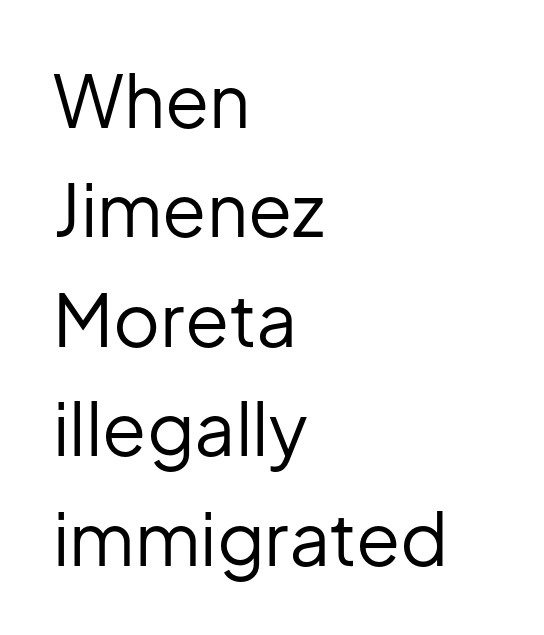
The image shows 72 px regular-weight sans-serif type, upright; set left-aligned, normal line spacing (1.52x), normal letter spacing, not underlined; low stroke contrast and a medium x-height.
